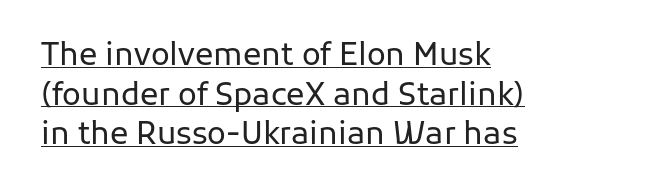
{"serif": "no", "italic": "no", "bold": "no", "weight": "regular", "width": "normal", "stroke_contrast": "low", "x_height": "medium", "monospaced": "no", "underline": "yes", "align": "left", "line_spacing": "normal", "line_spacing_ratio": 1.28, "letter_spacing": "normal", "letter_spacing_em": 0.0, "glyph_px": 31}
